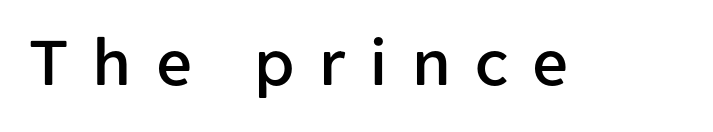
{"serif": "no", "italic": "no", "width": "normal", "stroke_contrast": "low", "x_height": "medium", "monospaced": "no", "underline": "no", "letter_spacing": "wide", "letter_spacing_em": 0.34, "glyph_px": 71}
